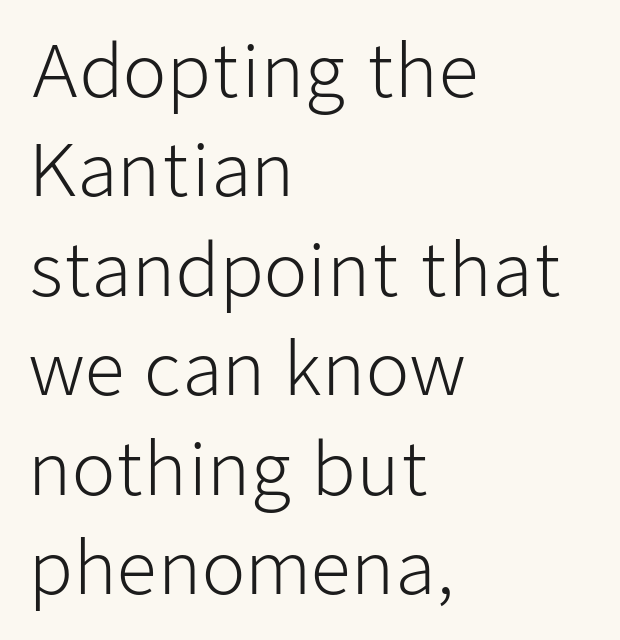
The image shows 71 px light sans-serif type, upright; set left-aligned, normal line spacing (1.4x), normal letter spacing, not underlined; low stroke contrast and a medium x-height.
